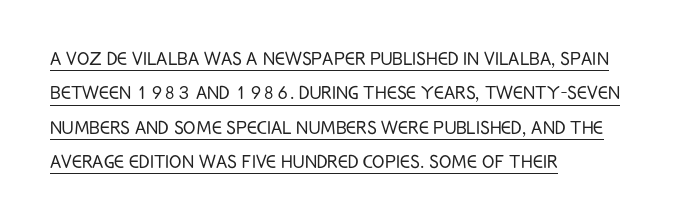
{"italic": "no", "bold": "no", "underline": "yes", "align": "left", "line_spacing": "normal", "line_spacing_ratio": 1.49, "letter_spacing": "normal", "letter_spacing_em": 0.0, "glyph_px": 23}
